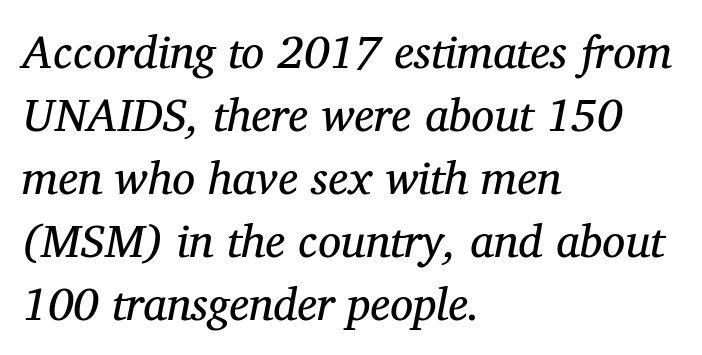
{"serif": "yes", "italic": "yes", "lean": "right", "slant_degrees": 12, "bold": "no", "weight": "regular", "width": "normal", "stroke_contrast": "medium", "x_height": "medium", "monospaced": "no", "underline": "no", "align": "left", "line_spacing": "normal", "line_spacing_ratio": 1.37, "letter_spacing": "normal", "letter_spacing_em": 0.0, "glyph_px": 46}
